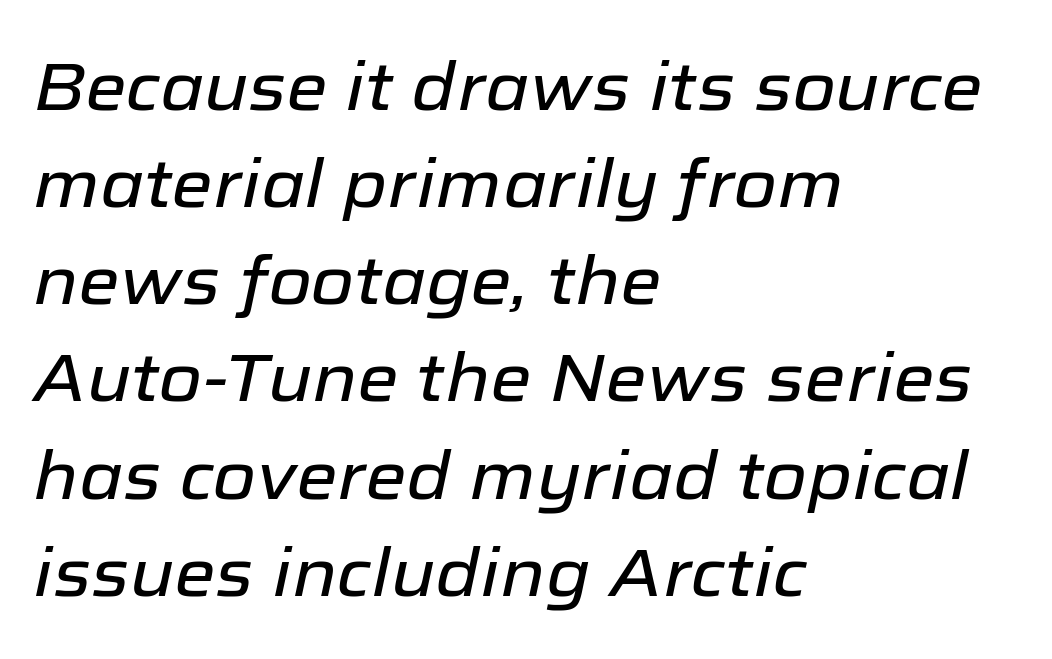
{"italic": "yes", "lean": "right", "slant_degrees": 12, "width": "normal", "stroke_contrast": "low", "x_height": "medium", "monospaced": "no", "underline": "no", "align": "left", "line_spacing": "normal", "line_spacing_ratio": 1.45, "letter_spacing": "normal", "letter_spacing_em": 0.0, "glyph_px": 67}
